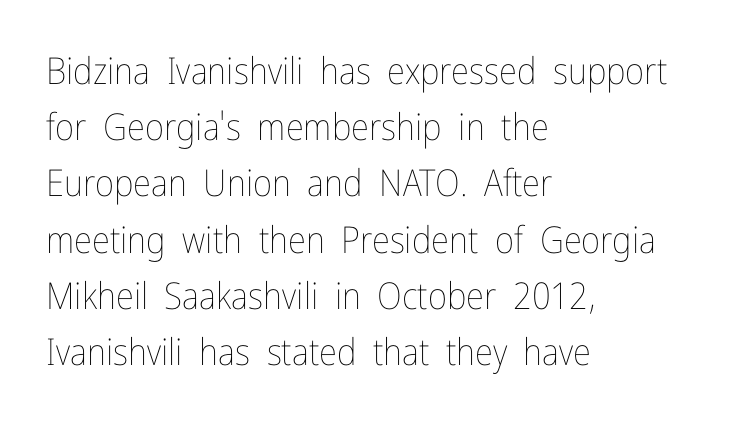
{"italic": "no", "bold": "no", "weight": "thin", "width": "condensed", "stroke_contrast": "low", "x_height": "medium", "monospaced": "no", "underline": "no", "align": "left", "line_spacing": "normal", "line_spacing_ratio": 1.52, "letter_spacing": "normal", "letter_spacing_em": 0.0, "glyph_px": 37}
